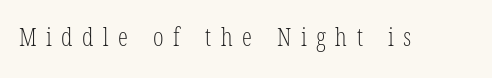
The image shows 25 px text type; set unusually wide letter spacing (+0.38 em), not underlined.
